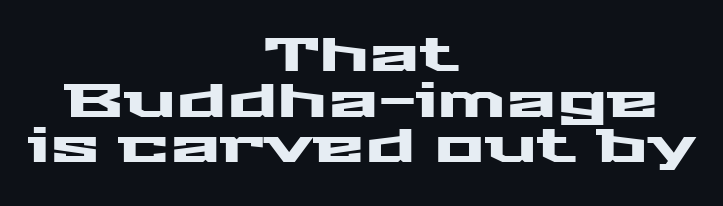
{"serif": "no", "italic": "no", "width": "wide", "stroke_contrast": "medium", "x_height": "medium", "monospaced": "no", "underline": "no", "align": "center", "line_spacing": "tight", "line_spacing_ratio": 0.97, "letter_spacing": "normal", "letter_spacing_em": 0.0, "glyph_px": 47}
